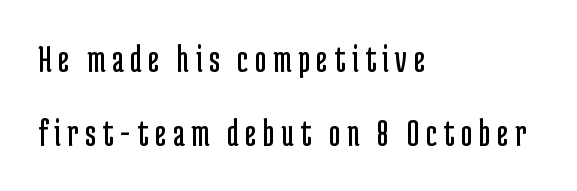
The image shows 40 px regular-weight, condensed sans-serif type, upright; set left-aligned, line spacing 1.85x, not underlined; low stroke contrast and a medium x-height.
